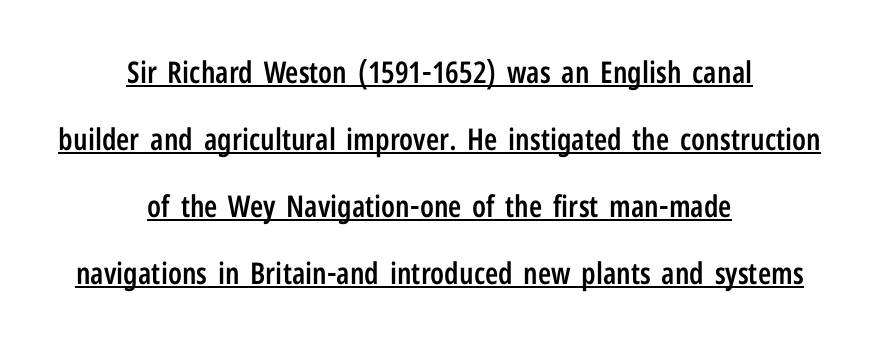
Vertical spacing — loose. Upright lettering throughout. Honestly, the underline is the first thing you notice here. I'd describe the lettering as semibold — firm but not a full bold.
